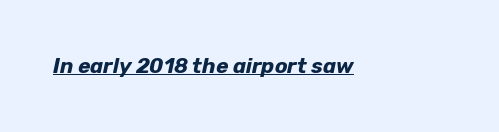
Q: Is the text bold? A: Yes.
Q: Is the text italic (slanted)? A: Yes, it leans right by about 12 degrees.
Q: Is the text underlined? A: Yes.
Q: Is the spacing between letters normal or unusually wide? A: Normal.
